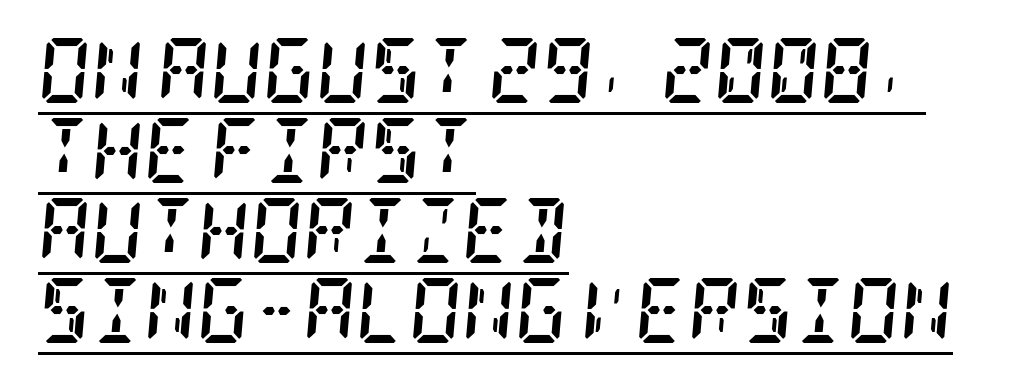
{"serif": "yes", "italic": "yes", "lean": "right", "slant_degrees": 5, "bold": "yes", "weight": "semibold", "width": "condensed", "stroke_contrast": "low", "x_height": "large", "underline": "yes", "align": "left", "line_spacing_ratio": 1.23, "letter_spacing": "normal", "letter_spacing_em": 0.0, "glyph_px": 65}
